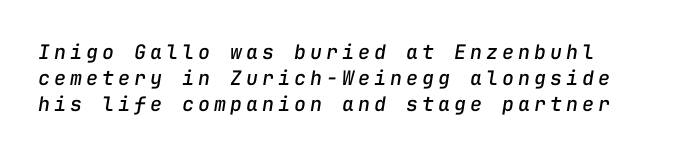
The foot of each line stays bare and open. Italic: yes, the glyphs are oblique. How would I describe the line gaps? Plain and ordinary. How are the letters spaced? Widely, with obvious added tracking.
